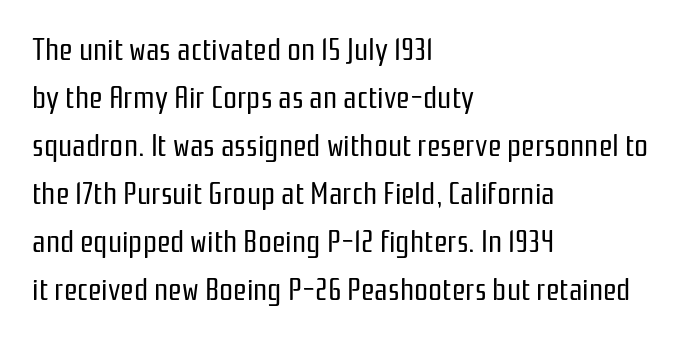
{"serif": "no", "italic": "no", "bold": "no", "weight": "regular", "width": "condensed", "stroke_contrast": "low", "x_height": "medium", "monospaced": "no", "underline": "no", "align": "left", "line_spacing": "normal", "line_spacing_ratio": 1.55, "letter_spacing": "normal", "letter_spacing_em": 0.0, "glyph_px": 31}
